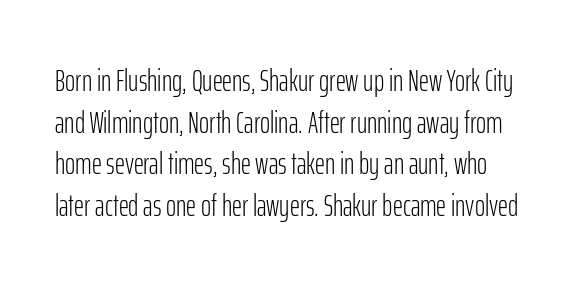
{"serif": "no", "italic": "no", "bold": "no", "weight": "light", "width": "condensed", "stroke_contrast": "low", "x_height": "medium", "monospaced": "no", "underline": "no", "line_spacing": "normal", "line_spacing_ratio": 1.34, "letter_spacing": "normal", "letter_spacing_em": 0.0, "glyph_px": 31}
